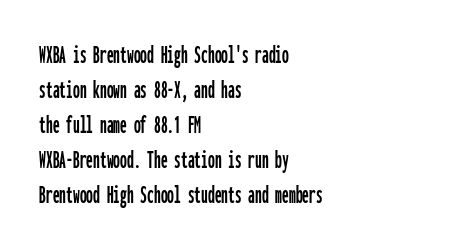
In CSS terms this would be text-align: left. Does the lettering tilt? It doesn't — this is upright. The strip under each line holds only bare page. Each word holds together tightly as a unit, with standard inter-letter gaps. These lines sit exactly where default settings would place them.
